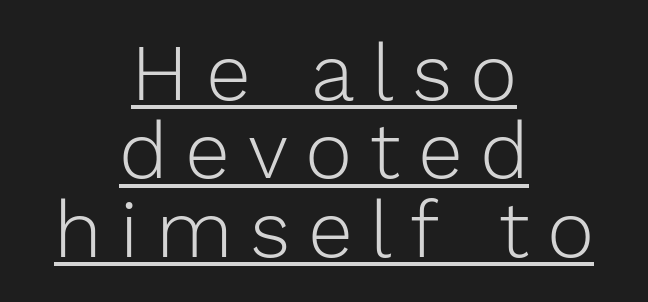
Q: Is the text bold? A: No.
Q: Is the text italic (slanted)? A: No, it is upright.
Q: Is the typeface a serif or a sans-serif typeface? A: Sans-serif.
Q: Is the text underlined? A: Yes.
Q: How is the paragraph aligned? A: Centered.
Q: Is the spacing between letters normal or unusually wide? A: Unusually wide.
Q: Is the spacing between lines tight, normal or loose? A: Tight.
Q: Width (condensed, normal, or wide)? A: Normal.
Q: Stroke contrast? A: Low.
Q: x-height? A: Medium.
Q: Monospaced? A: No.
